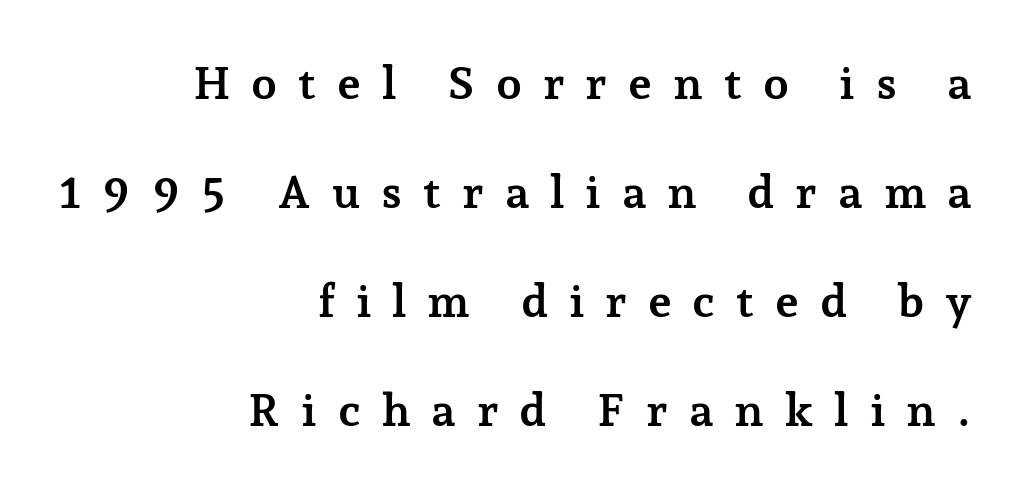
Has an underline been added? It has not. Here the designer chose a conventional face with non-uniform glyph widths. A flush-right, rag-left setting is used for this passage. What weight is shown? A full bold with thick strokes. Does the leading feel generous? Absolutely, it's lavish.
